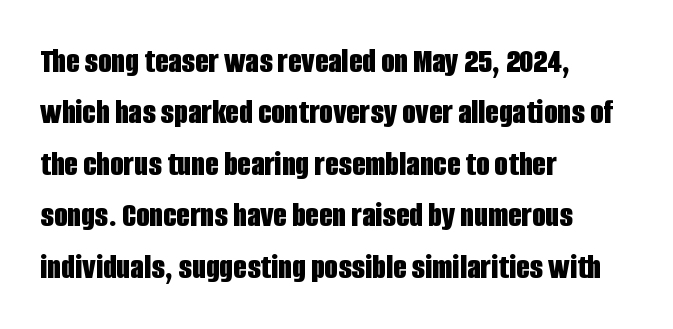
Lines of text with bare space underneath. On the weight axis this lands at bold, roughly 700. The rendering uses a moderate line-height, typical for paragraphs. Varying glyph widths throughout — classic text-font behaviour.
